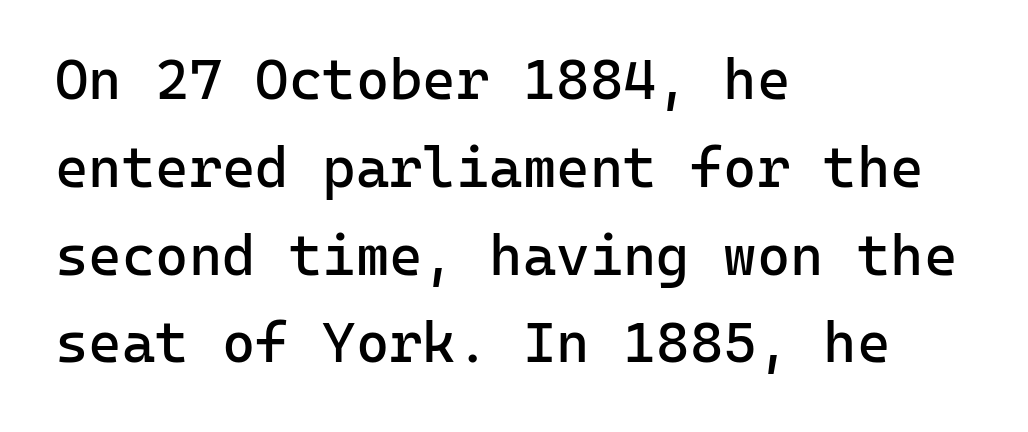
Q: Is the text bold? A: No.
Q: Is the text italic (slanted)? A: No, it is upright.
Q: Is the typeface a serif or a sans-serif typeface? A: Sans-serif.
Q: Is the text underlined? A: No.
Q: How is the paragraph aligned? A: Left-aligned.
Q: Is the spacing between letters normal or unusually wide? A: Normal.
Q: Is the spacing between lines tight, normal or loose? A: Normal.
Q: Width (condensed, normal, or wide)? A: Normal.
Q: Stroke contrast? A: Low.
Q: x-height? A: Medium.
Q: Monospaced? A: Yes.
